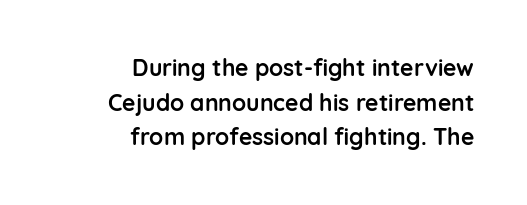
One-word summary of the alignment: right. The line-height multiplier appears to be the usual default. Students, note that the glyphs here touch the page at normal intervals. The typesetting leans heavy: a genuine bold.
